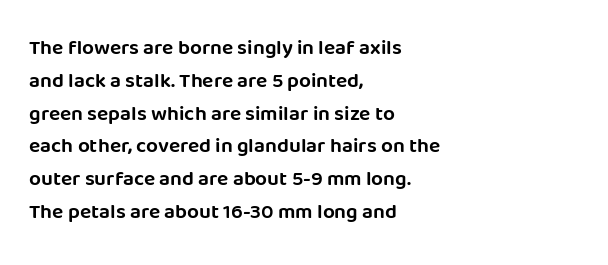
The image shows 21 px text type, upright; set left-aligned, normal line spacing (1.56x), normal letter spacing, not underlined.
